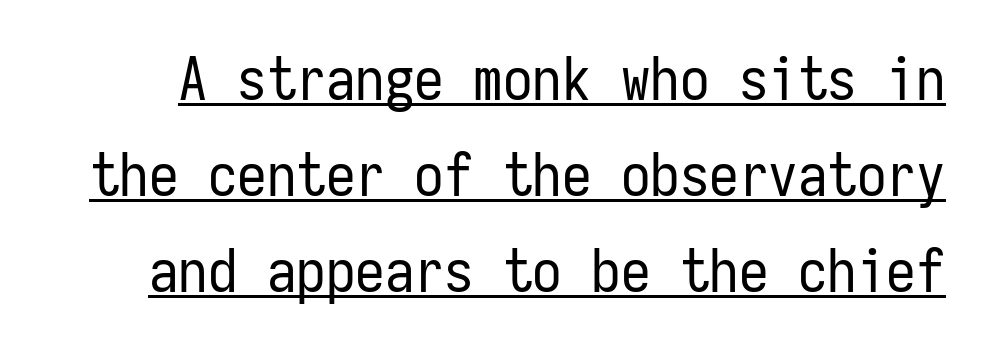
{"serif": "no", "italic": "no", "bold": "no", "weight": "regular", "width": "condensed", "stroke_contrast": "low", "x_height": "medium", "monospaced": "yes", "underline": "yes", "line_spacing": "normal", "line_spacing_ratio": 1.63, "letter_spacing": "normal", "letter_spacing_em": 0.0, "glyph_px": 59}
